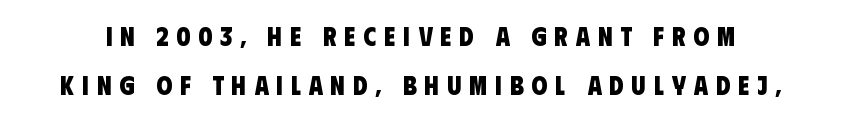
Q: Is the text bold? A: Yes.
Q: Is the text underlined? A: No.
Q: Is the spacing between letters normal or unusually wide? A: Unusually wide.
Q: Is the spacing between lines tight, normal or loose? A: Loose.
